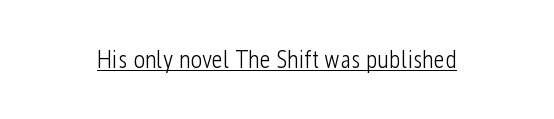
{"italic": "no", "bold": "no", "underline": "yes", "letter_spacing": "normal", "letter_spacing_em": 0.0, "glyph_px": 25}
